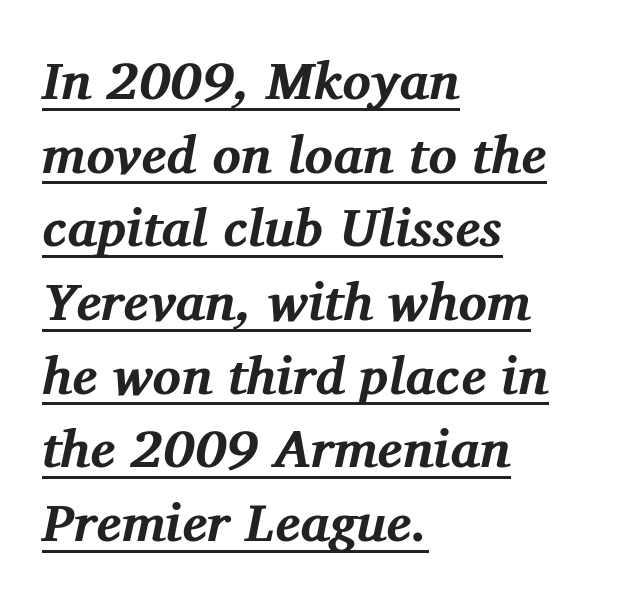
The strokes are fattened all the way to bold. The letters advance in unequal steps, a hallmark of proportional type. The rendering shows small feet on the letterforms — a serif design. In terms of letterspacing, this is plain default setting.
